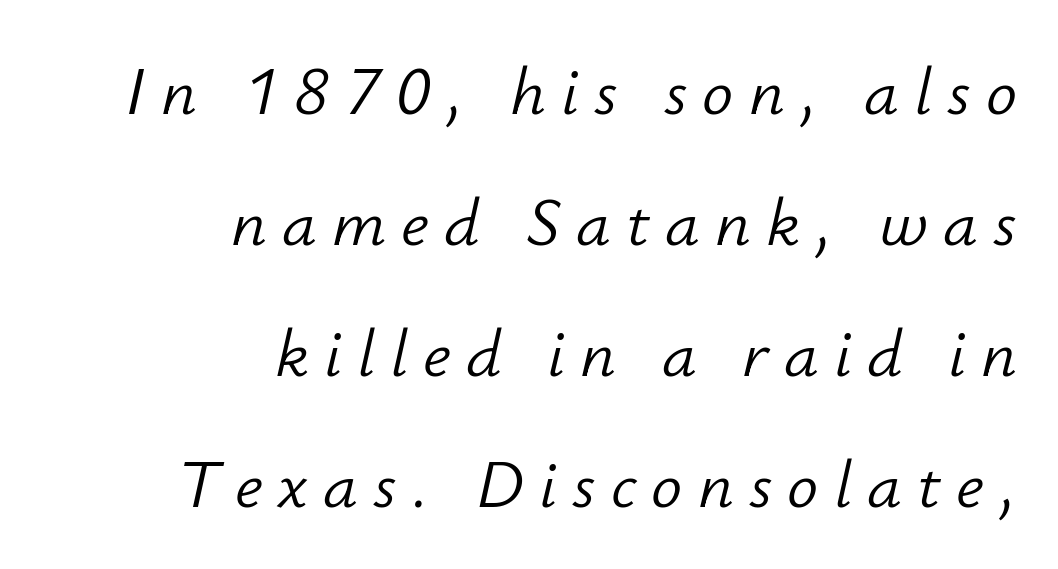
{"italic": "yes", "lean": "right", "slant_degrees": 12, "bold": "no", "weight": "light", "width": "normal", "stroke_contrast": "low", "x_height": "small", "monospaced": "no", "underline": "no", "align": "right", "line_spacing": "loose", "line_spacing_ratio": 1.9, "letter_spacing": "wide", "letter_spacing_em": 0.22, "glyph_px": 69}
